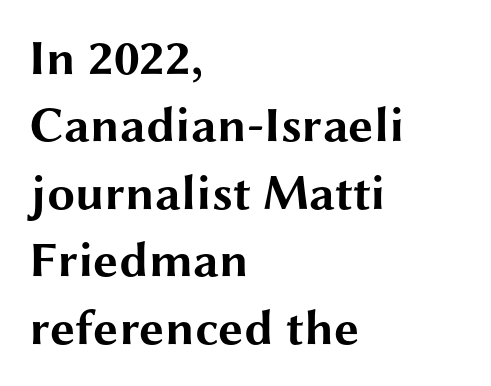
The text was rendered using a sans face with plain stroke endings. Baseline-to-baseline distance is the conventional proportion of letter height. Think of a printed novel: that variable character pitch is what you see here. What stands out about the letter spacing? Nothing — it is the standard amount.
